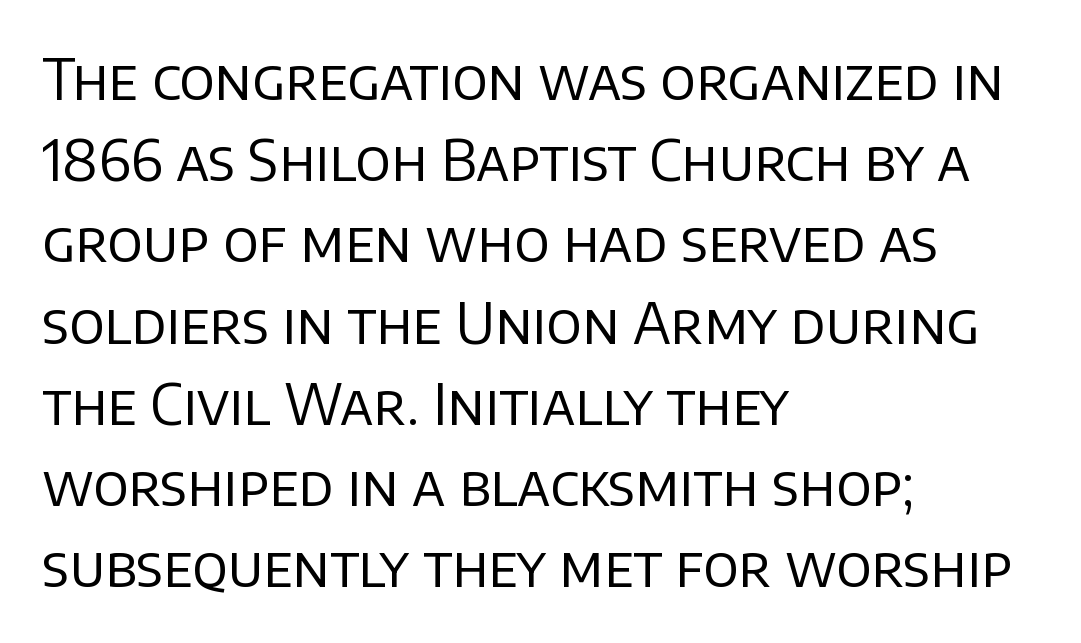
The image shows 56 px regular-weight sans-serif type, upright; set left-aligned, normal line spacing (1.45x), normal letter spacing, not underlined; low stroke contrast and a large x-height.
